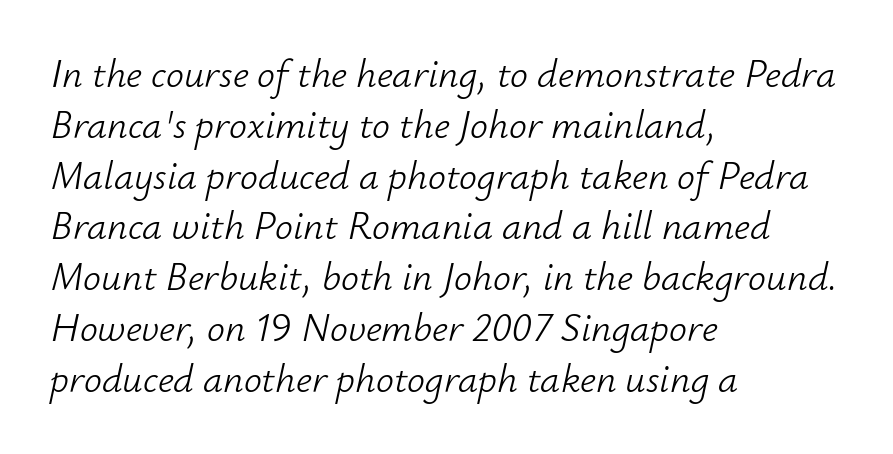
The image shows 40 px light type, italic (leaning right); set left-aligned, normal line spacing (1.27x), normal letter spacing, not underlined; low stroke contrast and a small x-height.
